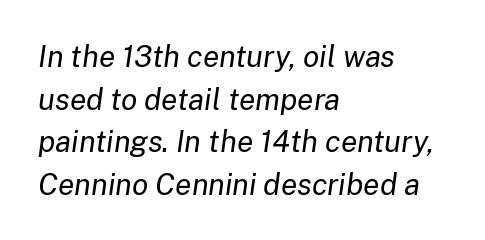
The image shows 30 px regular-weight type, italic (leaning right); set left-aligned, normal line spacing (1.42x), normal letter spacing, not underlined; low stroke contrast and a medium x-height.
